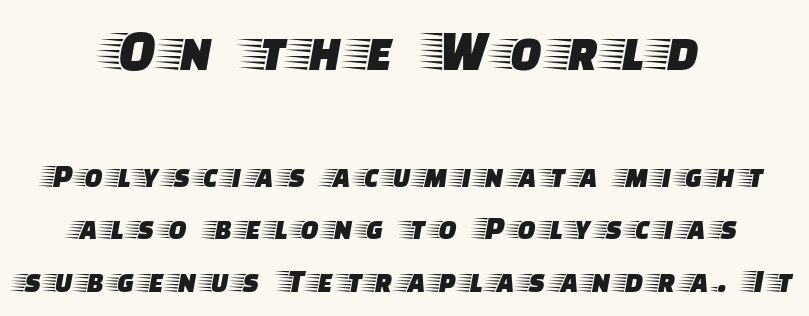
{"serif": "yes", "width": "wide", "stroke_contrast": "low", "x_height": "large", "monospaced": "no", "underline": "no", "align": "center", "line_spacing": "normal", "line_spacing_ratio": 1.55, "letter_spacing": "wide", "letter_spacing_em": 0.2, "larger_block": "first", "size_ratio": 1.74, "glyph_px": 59}
